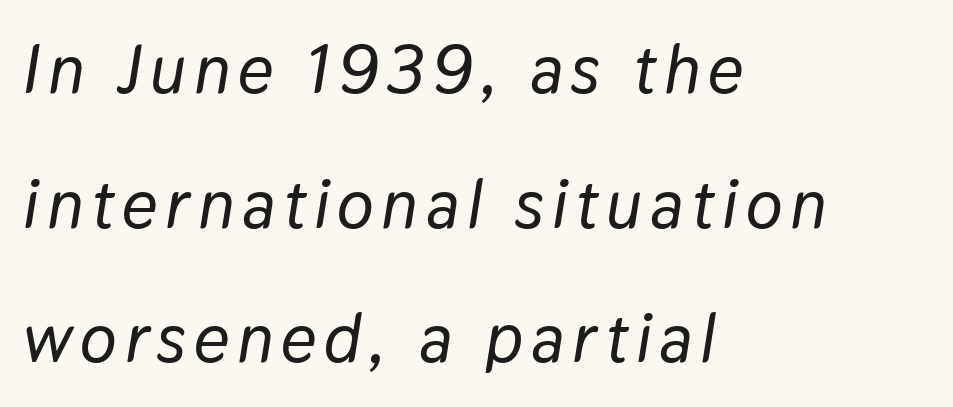
Slant detected: the letters are inclined. The passage is arranged the way most books set body copy — flush left. Students, observe: this is what heavily led, spacious text looks like. The words here are not underlined.
